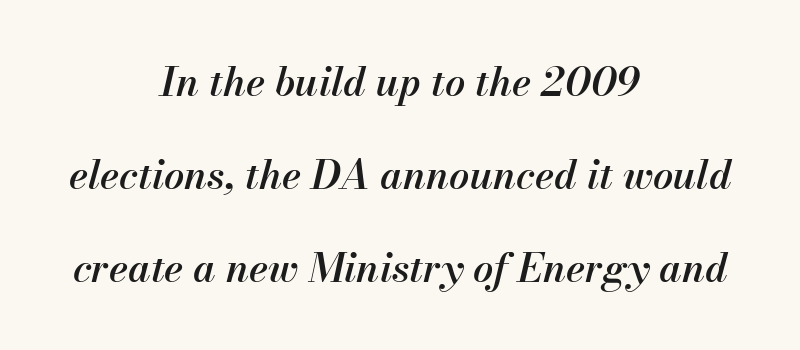
The image shows 40 px semibold type, italic (leaning right); set centered, loose line spacing (2.33x), normal letter spacing, not underlined; medium stroke contrast and a small x-height.
